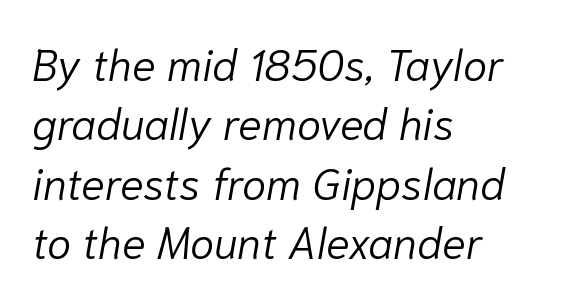
The image shows 44 px light type, italic (leaning right); set left-aligned, normal line spacing (1.35x), normal letter spacing, not underlined; low stroke contrast and a medium x-height.
